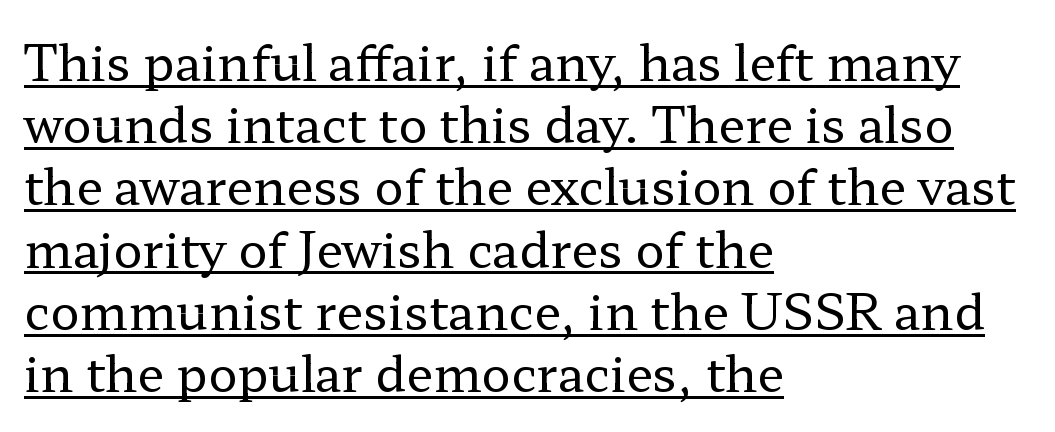
Q: Is the text bold? A: No.
Q: Is the text italic (slanted)? A: No, it is upright.
Q: Is the typeface a serif or a sans-serif typeface? A: Serif.
Q: Is the text underlined? A: Yes.
Q: How is the paragraph aligned? A: Left-aligned.
Q: Is the spacing between letters normal or unusually wide? A: Normal.
Q: Is the spacing between lines tight, normal or loose? A: Normal.
Q: Width (condensed, normal, or wide)? A: Wide.
Q: Stroke contrast? A: Low.
Q: x-height? A: Medium.
Q: Monospaced? A: No.
